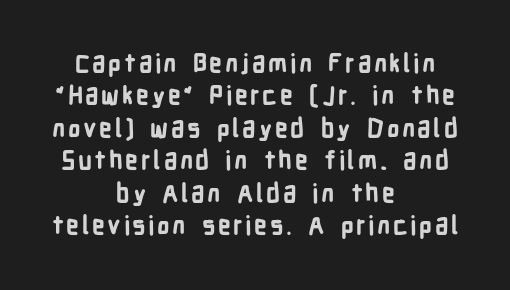
Q: Is the text bold? A: Yes.
Q: Is the text italic (slanted)? A: No, it is upright.
Q: Is the text underlined? A: No.
Q: How is the paragraph aligned? A: Centered.
Q: Is the spacing between lines tight, normal or loose? A: Normal.
